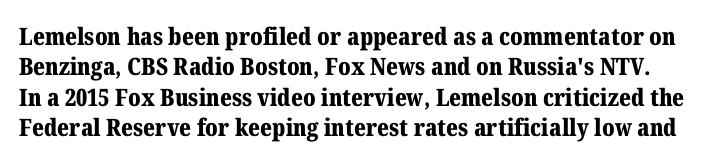
The image shows 24 px bold type, upright; set normal line spacing (1.27x), normal letter spacing, not underlined.
